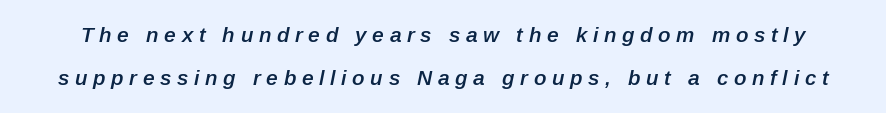
The leading is generous, giving the passage an open texture. The typography opts for an oblique posture over an upright one. What weight is shown? A semibold, between regular and bold. Underlining? Definitely not there. The gaps between neighbouring characters are conspicuously large.
